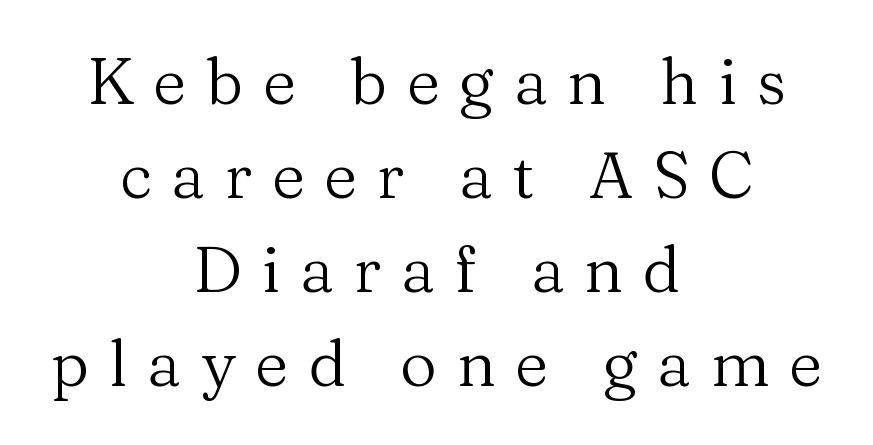
The image shows 64 px regular-weight serif type, upright; set centered, normal line spacing (1.47x), unusually wide letter spacing (+0.31 em), not underlined; medium stroke contrast and a medium x-height.
